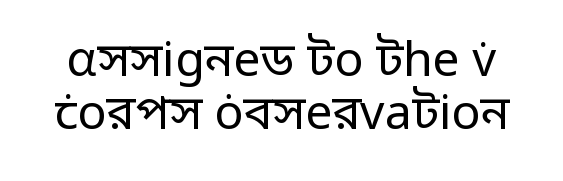
{"serif": "no", "italic": "no", "bold": "no", "weight": "regular", "width": "normal", "stroke_contrast": "low", "x_height": "medium", "monospaced": "no", "underline": "no", "line_spacing": "tight", "line_spacing_ratio": 1.11, "letter_spacing": "normal", "letter_spacing_em": 0.0, "glyph_px": 48}
